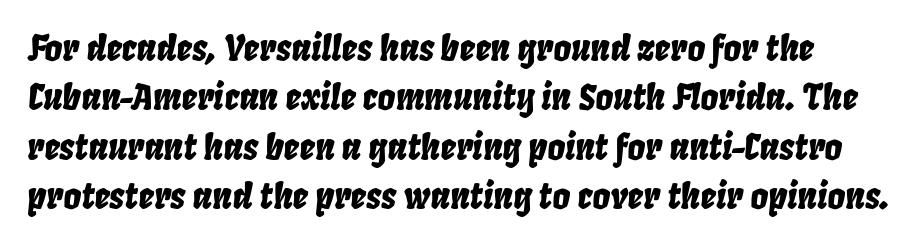
Does the leading feel generous? No, just average. This sample has the flowing, uneven cadence of proportional lettering. Check the space under the baseline: it is left empty. Every character sits at an angle, as italics do. Tracking value appears to be zero — textbook default spacing.
